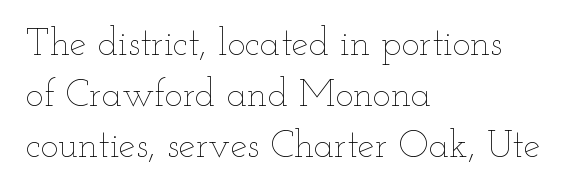
The image shows 38 px thin, wide type, upright; set left-aligned, normal line spacing (1.34x), normal letter spacing, not underlined; low stroke contrast and a small x-height.
